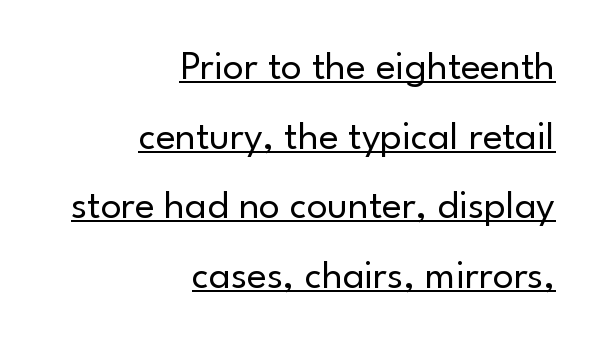
The image shows 41 px regular-weight sans-serif type, upright; set right-aligned, normal line spacing (1.7x), normal letter spacing, underlined; low stroke contrast and a small x-height.
